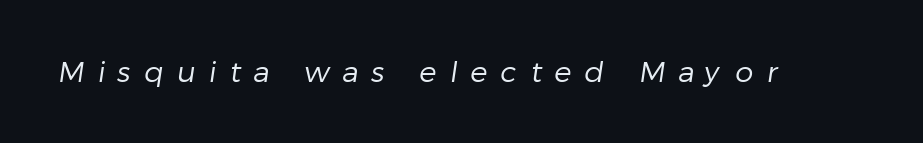
The image shows 29 px regular-weight sans-serif type; set unusually wide letter spacing (+0.45 em), not underlined; low stroke contrast and a medium x-height.
